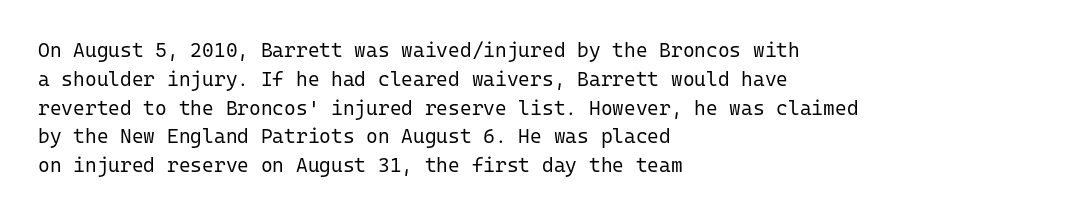
Vertical strokes here are truly vertical. The typesetting does not lean heavy: it is not bold. These lines keep a tight, regular rhythm from letter to letter. Anything drawn beneath the words? Only blank space. The designer left line spacing at the default. Caption: multi-line text, flush left, ragged right.
